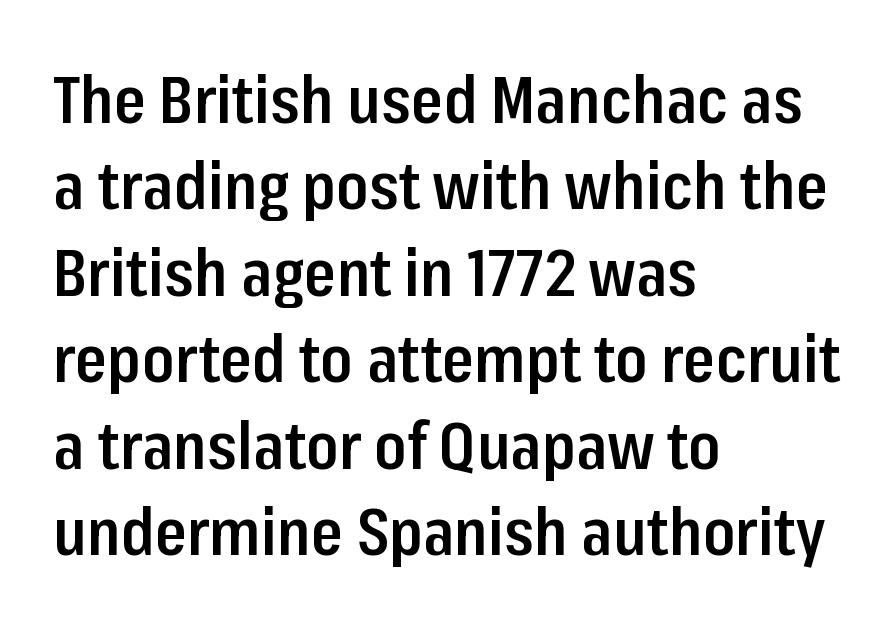
Q: Is the text bold? A: Semi-bold.
Q: Is the text italic (slanted)? A: No, it is upright.
Q: Is the typeface a serif or a sans-serif typeface? A: Sans-serif.
Q: Is the text underlined? A: No.
Q: How is the paragraph aligned? A: Left-aligned.
Q: Is the spacing between letters normal or unusually wide? A: Normal.
Q: Is the spacing between lines tight, normal or loose? A: Normal.
Q: Width (condensed, normal, or wide)? A: Condensed.
Q: Stroke contrast? A: Low.
Q: x-height? A: Medium.
Q: Monospaced? A: No.
